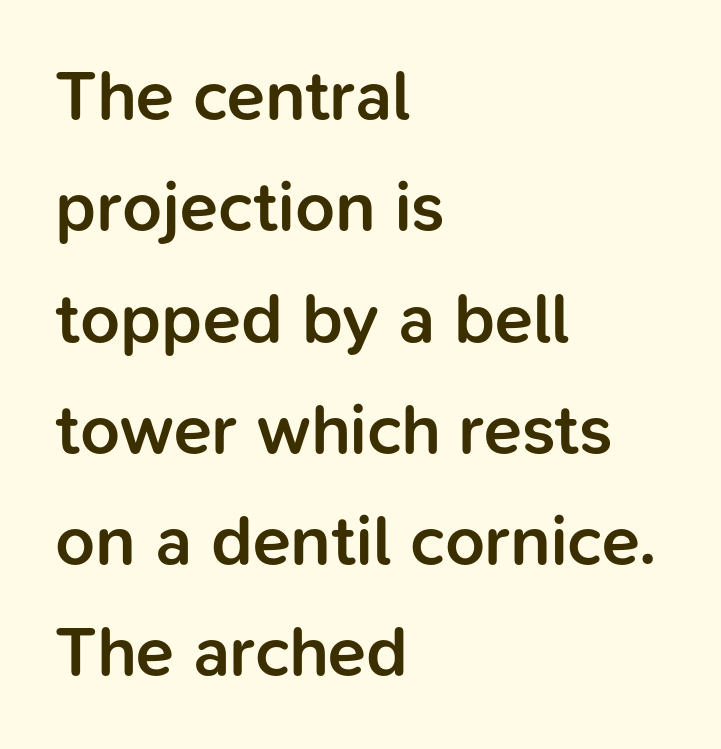
{"serif": "no", "italic": "no", "bold": "semi", "weight": "semibold", "width": "normal", "stroke_contrast": "low", "x_height": "medium", "monospaced": "no", "underline": "no", "align": "left", "line_spacing": "normal", "line_spacing_ratio": 1.59, "letter_spacing": "normal", "letter_spacing_em": 0.0, "glyph_px": 70}
